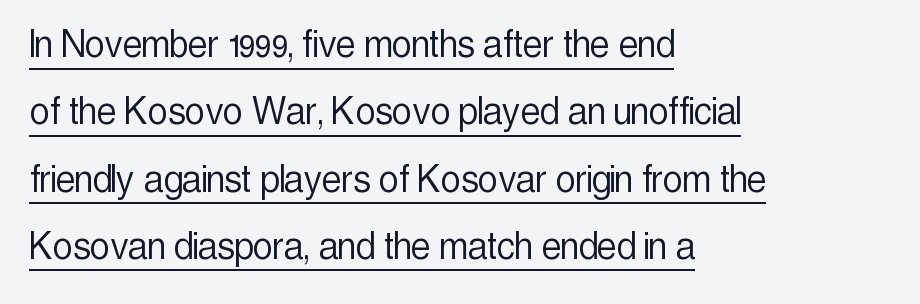
Q: Is the text bold? A: No.
Q: Is the text italic (slanted)? A: No, it is upright.
Q: Is the typeface a serif or a sans-serif typeface? A: Sans-serif.
Q: Is the text underlined? A: Yes.
Q: How is the paragraph aligned? A: Left-aligned.
Q: Is the spacing between letters normal or unusually wide? A: Normal.
Q: Is the spacing between lines tight, normal or loose? A: Normal.
Q: Width (condensed, normal, or wide)? A: Condensed.
Q: x-height? A: Medium.
Q: Monospaced? A: No.
